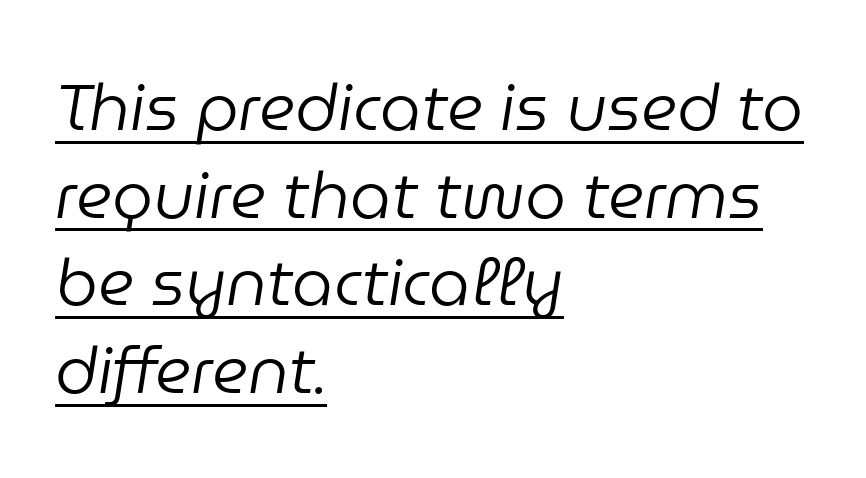
{"italic": "yes", "lean": "right", "slant_degrees": 9, "bold": "no", "weight": "regular", "width": "normal", "stroke_contrast": "low", "x_height": "medium", "monospaced": "no", "underline": "yes", "align": "left", "line_spacing": "normal", "line_spacing_ratio": 1.35, "letter_spacing": "normal", "letter_spacing_em": 0.0, "glyph_px": 65}
